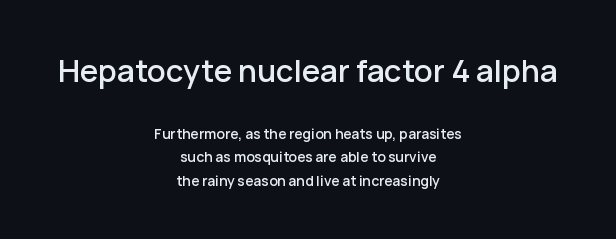
Q: Is the text italic (slanted)? A: No, it is upright.
Q: Is the typeface a serif or a sans-serif typeface? A: Sans-serif.
Q: Is the text underlined? A: No.
Q: How is the paragraph aligned? A: Centered.
Q: Is the spacing between letters normal or unusually wide? A: Normal.
Q: Is the spacing between lines tight, normal or loose? A: Normal.
Q: Which block of text is set in a larger size, the first (top) or the second (bottom)? A: The first (top) one.
Q: Width (condensed, normal, or wide)? A: Normal.
Q: Stroke contrast? A: Low.
Q: x-height? A: Medium.
Q: Monospaced? A: No.
